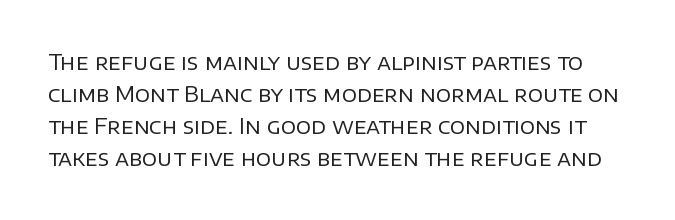
Does the leading feel generous? No, just average. Only glyphs here, with clear space below each row. No extra ink here — the face is not bold. Vertical strokes here are truly vertical. The line texture is even and compact thanks to regular tracking.
